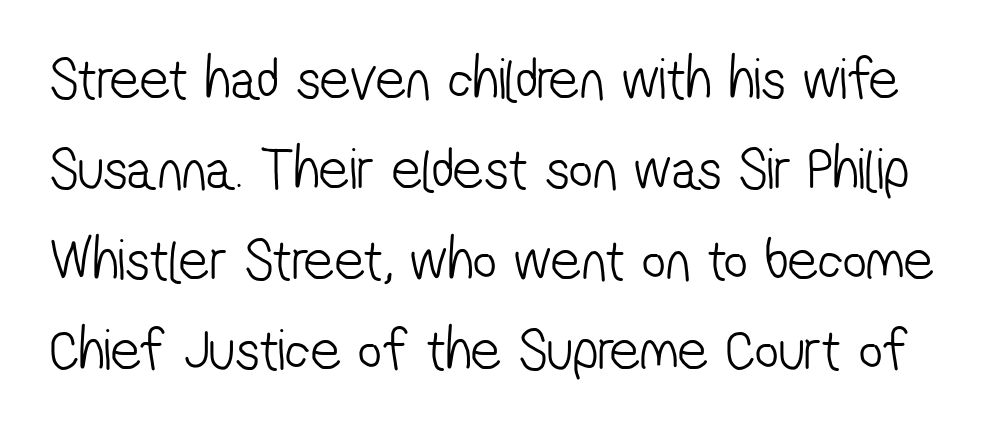
Do the characters align in a grid? No, the font is proportional. Evenly set lines give the paragraph a standard silhouette. The typesetting does not lean heavy: it is not bold. No feet cap the strokes, marking this as sans-serif type. Words appear dense and cohesive because spacing is normal.
